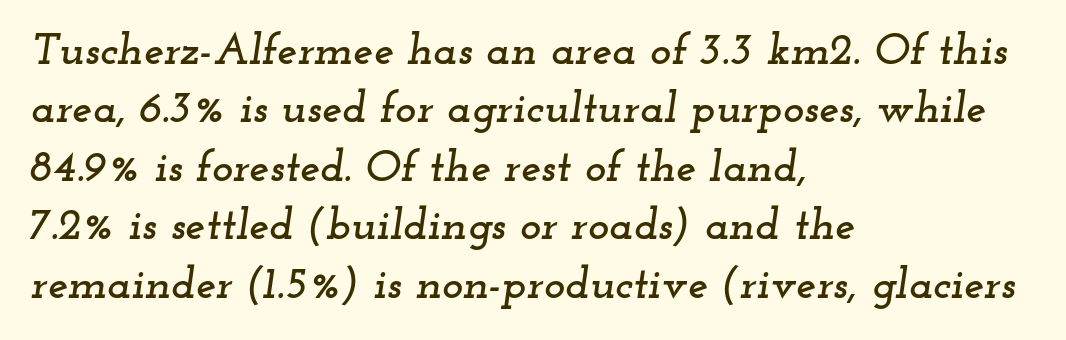
{"serif": "yes", "italic": "yes", "lean": "right", "slant_degrees": 12, "width": "wide", "stroke_contrast": "low", "x_height": "small", "monospaced": "no", "underline": "no", "align": "left", "line_spacing": "normal", "line_spacing_ratio": 1.3, "letter_spacing": "normal", "letter_spacing_em": 0.0, "glyph_px": 45}
